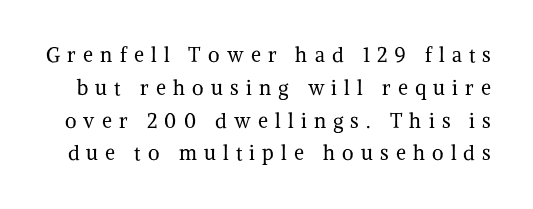
{"italic": "no", "bold": "no", "underline": "no", "line_spacing": "normal", "line_spacing_ratio": 1.64, "letter_spacing": "wide", "letter_spacing_em": 0.36, "glyph_px": 20}
